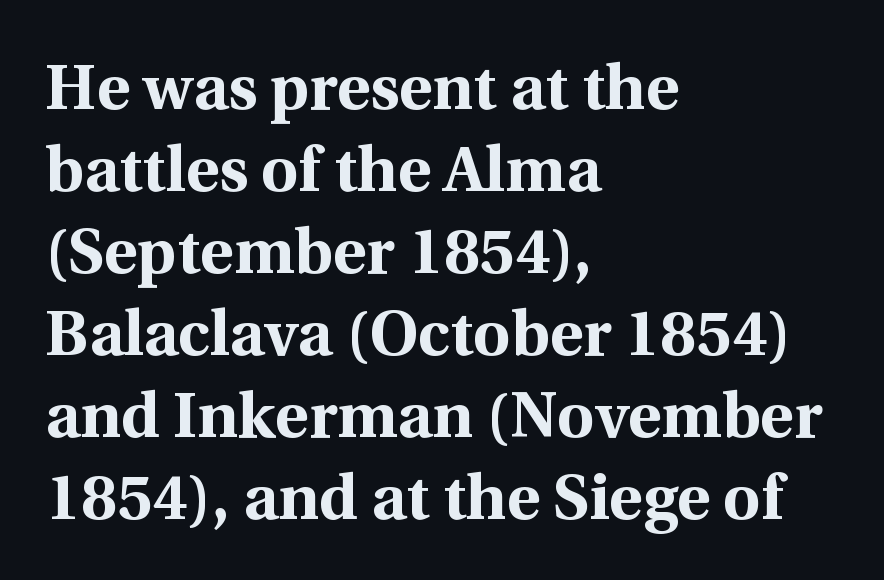
Horizontally, the lines are justified to the leading edge only. The space beneath each line is pristine and unruled. Italic: no, the glyphs are upright roman. Its strokes are broad and dark, the hallmark of bold type. Is this a sans? No — the strokes have serifs. Short note: letters normally spaced.
